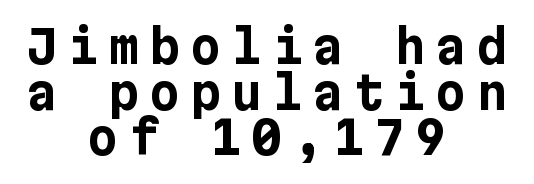
The image shows 46 px bold sans-serif type, upright; set centered, tight line spacing (0.99x), unusually wide letter spacing (+0.24 em), not underlined; low stroke contrast and a medium x-height.
